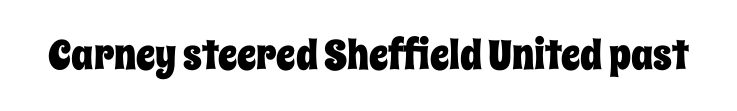
Clear beneath every line of the passage. No extra tracking has been applied to these lines. Think of a printed novel: that variable character pitch is what you see here. Designer's note — italics off, roman on.
